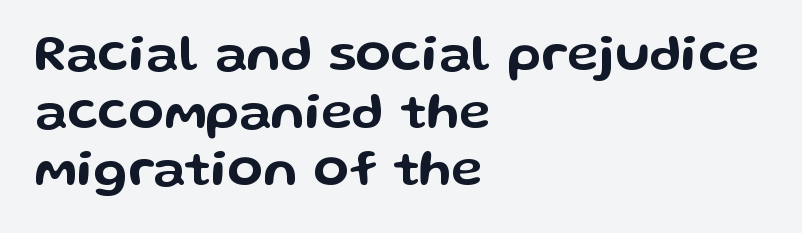
Q: Is the text italic (slanted)? A: No, it is upright.
Q: Is the typeface a serif or a sans-serif typeface? A: Sans-serif.
Q: Is the text underlined? A: No.
Q: How is the paragraph aligned? A: Left-aligned.
Q: Is the spacing between letters normal or unusually wide? A: Normal.
Q: Is the spacing between lines tight, normal or loose? A: Tight.
Q: Width (condensed, normal, or wide)? A: Wide.
Q: Stroke contrast? A: Low.
Q: x-height? A: Medium.
Q: Monospaced? A: No.
